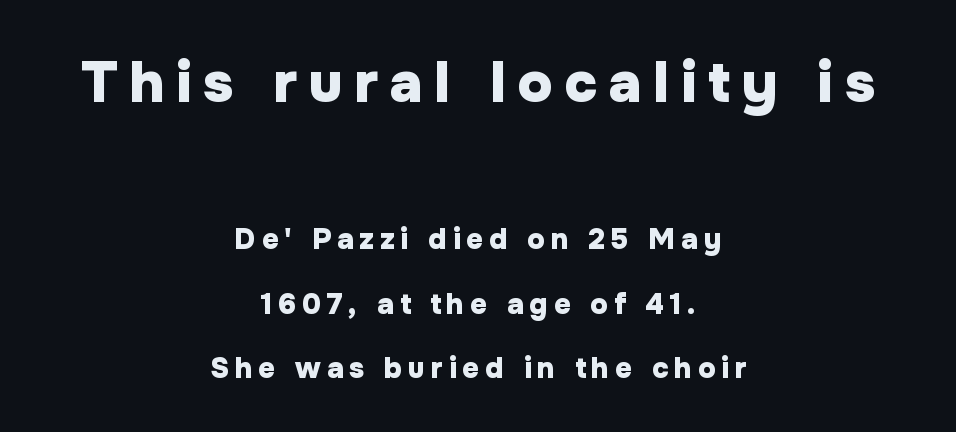
Q: Is the text bold? A: Yes.
Q: Is the text italic (slanted)? A: No, it is upright.
Q: Is the typeface a serif or a sans-serif typeface? A: Sans-serif.
Q: Is the text underlined? A: No.
Q: How is the paragraph aligned? A: Centered.
Q: Is the spacing between letters normal or unusually wide? A: Unusually wide.
Q: Is the spacing between lines tight, normal or loose? A: Loose.
Q: Which block of text is set in a larger size, the first (top) or the second (bottom)? A: The first (top) one.
Q: Width (condensed, normal, or wide)? A: Normal.
Q: Stroke contrast? A: Low.
Q: x-height? A: Medium.
Q: Monospaced? A: No.
